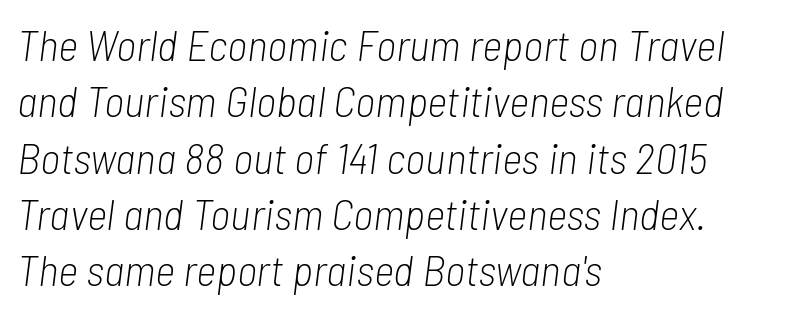
The image shows 44 px light, condensed type, italic (leaning right); set left-aligned, normal line spacing (1.28x), normal letter spacing, not underlined; low stroke contrast and a medium x-height.
